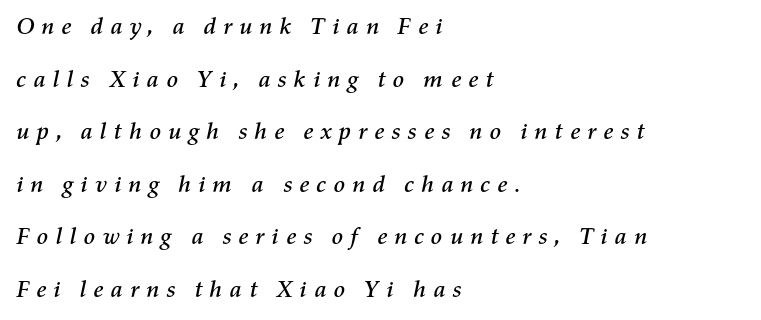
Q: Is the text italic (slanted)? A: Yes, it leans right by about 11 degrees.
Q: Is the text underlined? A: No.
Q: How is the paragraph aligned? A: Left-aligned.
Q: Is the spacing between letters normal or unusually wide? A: Unusually wide.
Q: Is the spacing between lines tight, normal or loose? A: Loose.
